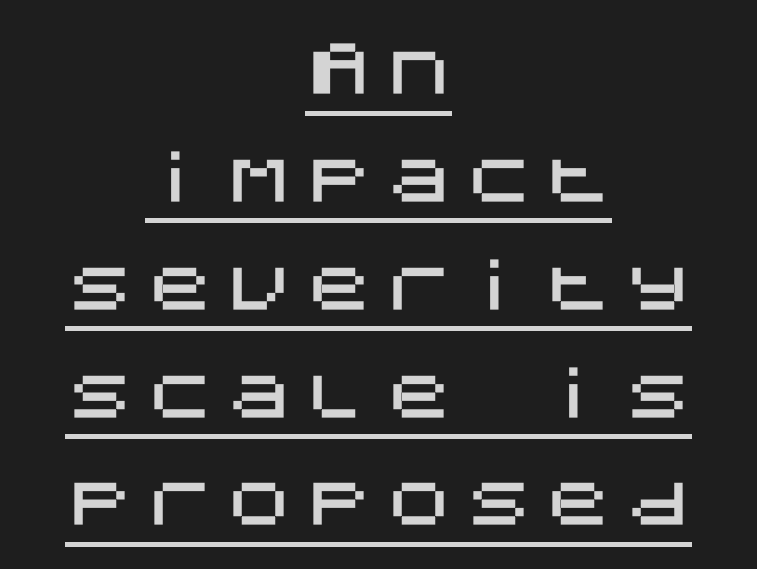
Q: Is the text italic (slanted)? A: No, it is upright.
Q: Is the typeface a serif or a sans-serif typeface? A: Sans-serif.
Q: Is the text underlined? A: Yes.
Q: How is the paragraph aligned? A: Centered.
Q: Is the spacing between lines tight, normal or loose? A: Normal.
Q: Width (condensed, normal, or wide)? A: Normal.
Q: Stroke contrast? A: Medium.
Q: x-height? A: Large.
